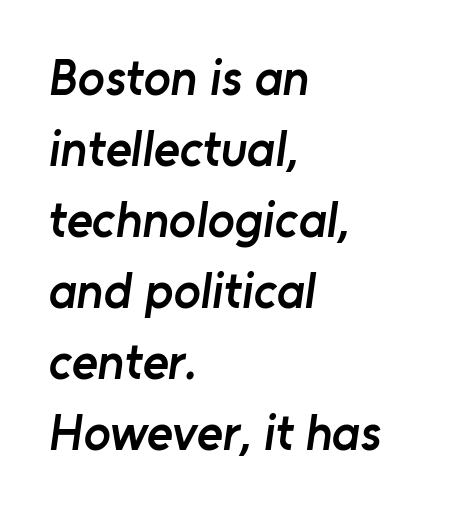
What's the leading like? Ordinary, nothing unusual. The space beneath each line is pristine and unruled. The passage shown is typed in a proportional face where columns would drift. Regarding serifs, this sample does without them. All the whitespace from short lines collects on the right.
